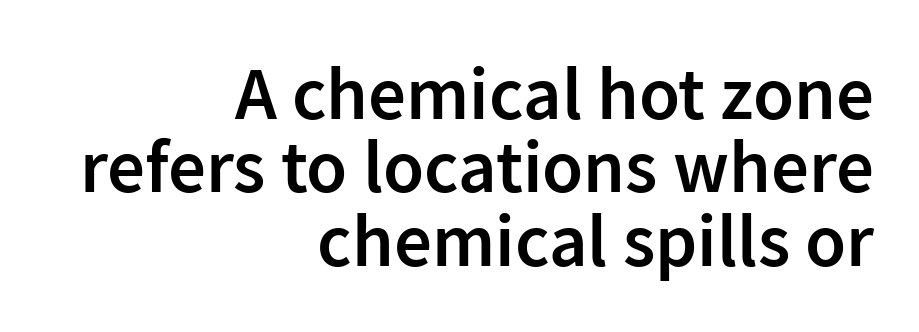
Q: Is the text bold? A: Semi-bold.
Q: Is the text italic (slanted)? A: No, it is upright.
Q: Is the typeface a serif or a sans-serif typeface? A: Sans-serif.
Q: Is the text underlined? A: No.
Q: How is the paragraph aligned? A: Right-aligned.
Q: Is the spacing between letters normal or unusually wide? A: Normal.
Q: Is the spacing between lines tight, normal or loose? A: Tight.
Q: Width (condensed, normal, or wide)? A: Normal.
Q: Stroke contrast? A: Low.
Q: x-height? A: Medium.
Q: Monospaced? A: No.
